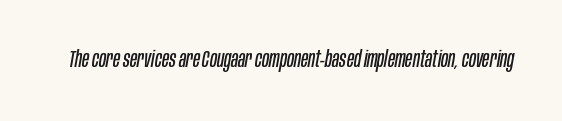
Q: Is the text bold? A: No.
Q: Is the text italic (slanted)? A: Yes, it leans right by about 10 degrees.
Q: Is the text underlined? A: No.
Q: Is the spacing between letters normal or unusually wide? A: Normal.
